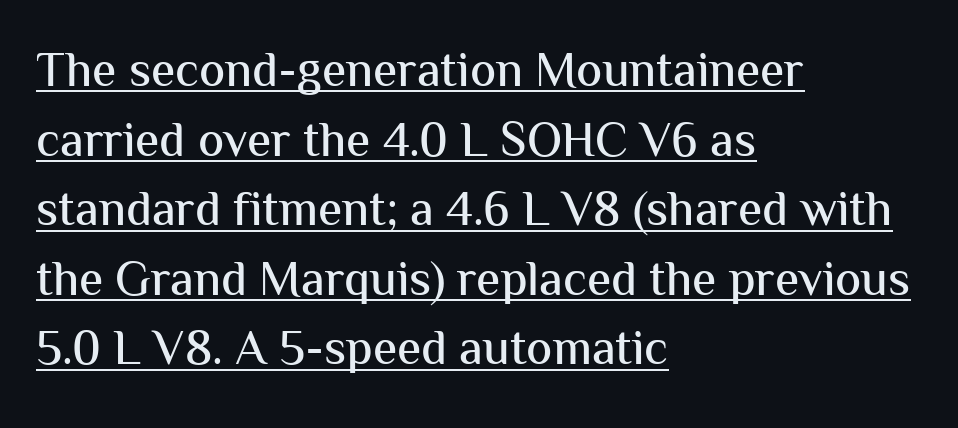
{"serif": "no", "italic": "no", "width": "normal", "stroke_contrast": "medium", "x_height": "medium", "monospaced": "no", "underline": "yes", "align": "left", "line_spacing": "normal", "line_spacing_ratio": 1.42, "letter_spacing": "normal", "letter_spacing_em": 0.0, "glyph_px": 49}
